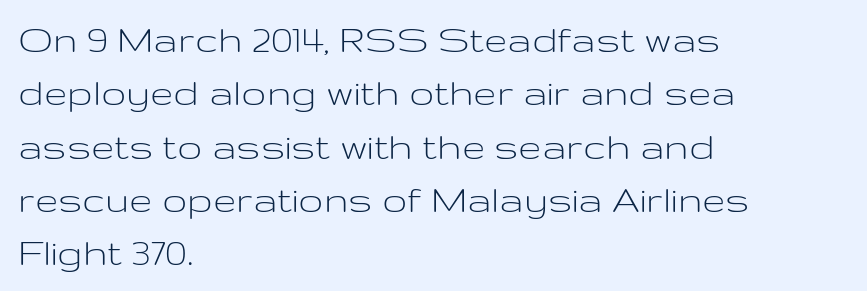
Q: Is the text bold? A: No.
Q: Is the text italic (slanted)? A: No, it is upright.
Q: Is the typeface a serif or a sans-serif typeface? A: Sans-serif.
Q: Is the text underlined? A: No.
Q: How is the paragraph aligned? A: Left-aligned.
Q: Is the spacing between letters normal or unusually wide? A: Normal.
Q: Is the spacing between lines tight, normal or loose? A: Normal.
Q: Width (condensed, normal, or wide)? A: Wide.
Q: Stroke contrast? A: Low.
Q: x-height? A: Medium.
Q: Monospaced? A: No.
